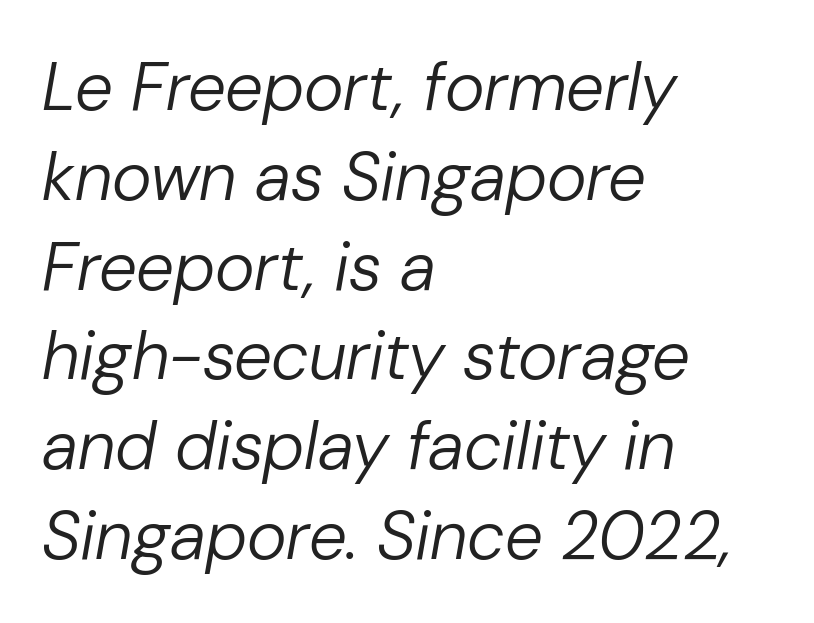
Q: Is the text bold? A: No.
Q: Is the text italic (slanted)? A: Yes, it leans right by about 10 degrees.
Q: Is the text underlined? A: No.
Q: How is the paragraph aligned? A: Left-aligned.
Q: Is the spacing between letters normal or unusually wide? A: Normal.
Q: Is the spacing between lines tight, normal or loose? A: Normal.
Q: Width (condensed, normal, or wide)? A: Normal.
Q: Stroke contrast? A: Low.
Q: x-height? A: Medium.
Q: Monospaced? A: No.
